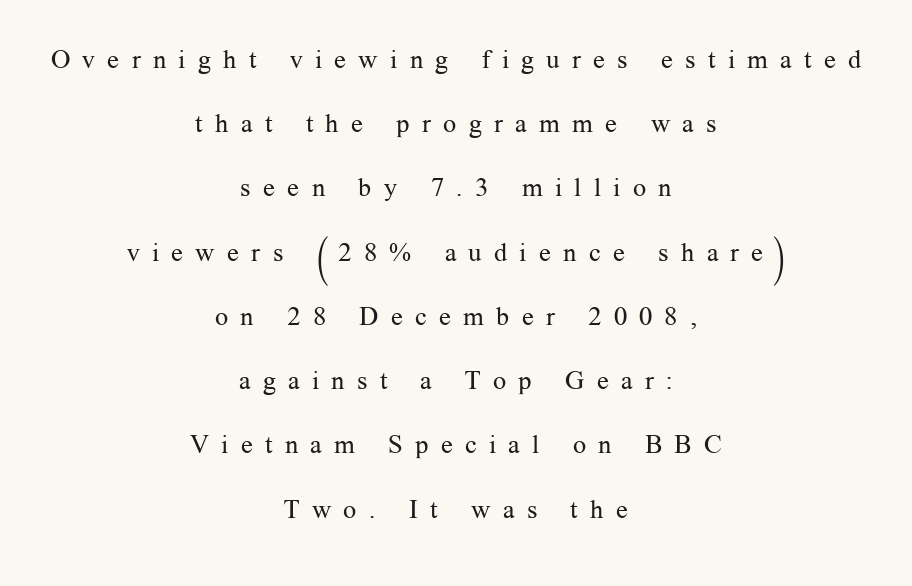
Q: Is the text bold? A: No.
Q: Is the text italic (slanted)? A: No, it is upright.
Q: Is the text underlined? A: No.
Q: How is the paragraph aligned? A: Centered.
Q: Is the spacing between letters normal or unusually wide? A: Unusually wide.
Q: Is the spacing between lines tight, normal or loose? A: Loose.
